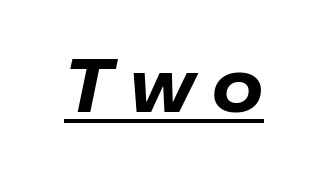
{"italic": "yes", "lean": "right", "slant_degrees": 12, "bold": "yes", "weight": "bold", "width": "normal", "stroke_contrast": "low", "x_height": "medium", "monospaced": "no", "underline": "yes", "letter_spacing": "wide", "letter_spacing_em": 0.24, "glyph_px": 73}
